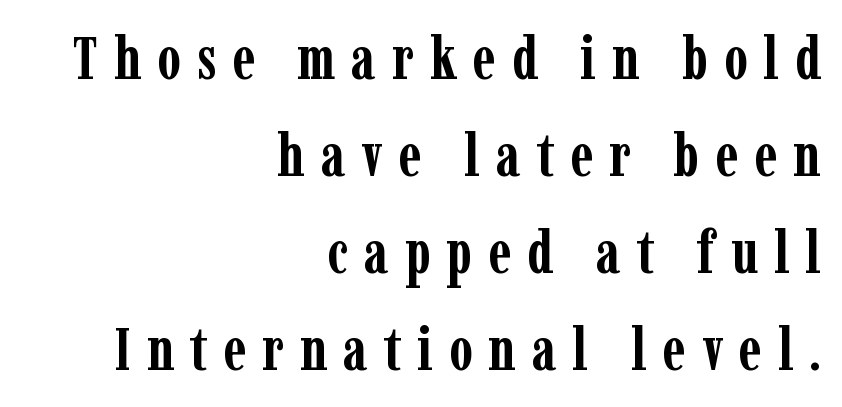
The image shows 61 px semibold, condensed serif type, upright; set right-aligned, normal line spacing (1.59x), unusually wide letter spacing (+0.26 em), not underlined; low stroke contrast and a medium x-height.
